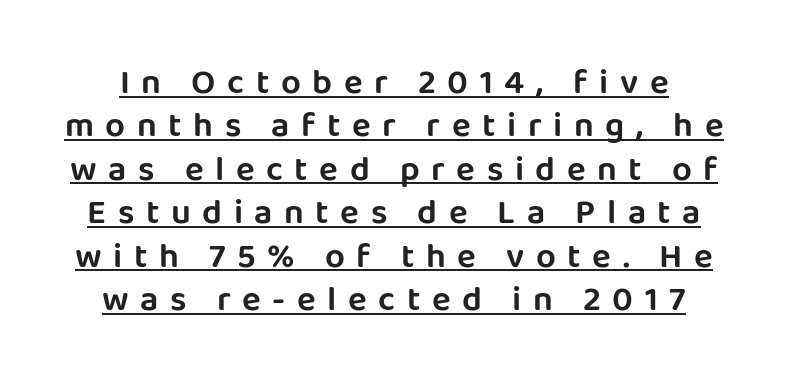
The image shows 35 px sans-serif type, upright; set line spacing 1.24x, unusually wide letter spacing (+0.33 em), underlined; low stroke contrast and a large x-height.
